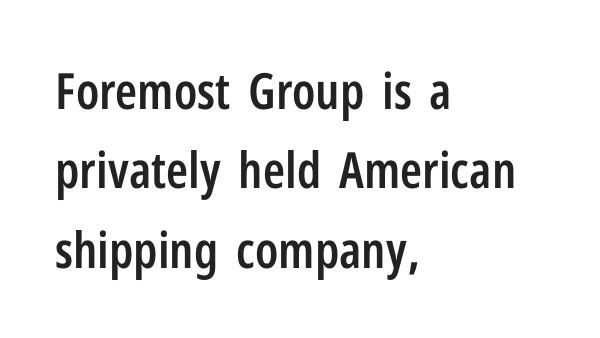
{"serif": "no", "italic": "no", "bold": "semi", "weight": "semibold", "width": "condensed", "stroke_contrast": "low", "x_height": "medium", "monospaced": "no", "underline": "no", "align": "left", "line_spacing": "normal", "line_spacing_ratio": 1.59, "letter_spacing": "normal", "letter_spacing_em": 0.0, "glyph_px": 50}
